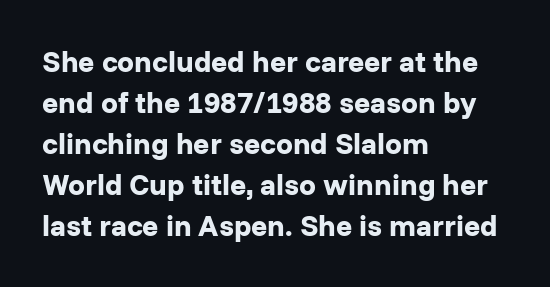
{"serif": "no", "italic": "no", "bold": "yes", "weight": "bold", "width": "normal", "stroke_contrast": "low", "x_height": "medium", "monospaced": "no", "underline": "no", "align": "left", "line_spacing": "normal", "line_spacing_ratio": 1.37, "letter_spacing": "normal", "letter_spacing_em": 0.0, "glyph_px": 30}
